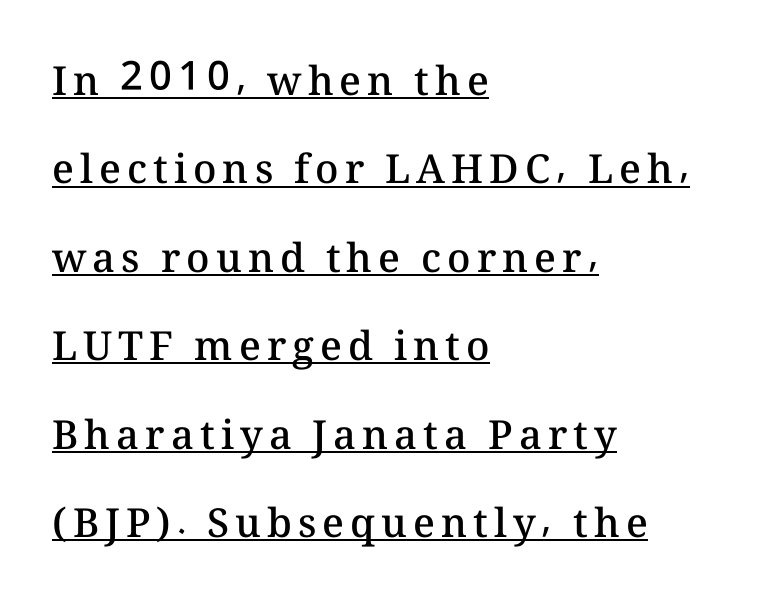
The image shows 40 px semibold type, upright; set left-aligned, loose line spacing (2.21x), underlined; medium stroke contrast and a medium x-height.
